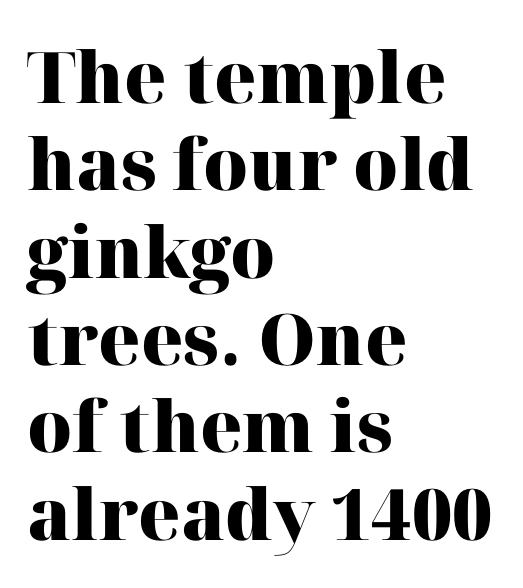
The image shows 71 px heavy serif type, upright; set left-aligned, line spacing 1.23x, normal letter spacing, not underlined; high stroke contrast and a medium x-height.
